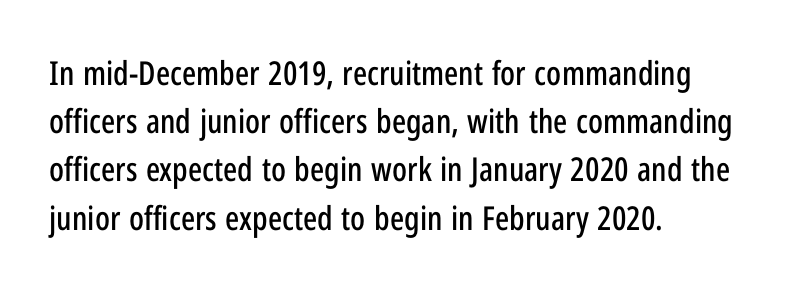
Each row of text sits above clean, open space. Proportional: the letters do not fall into vertical columns. Notice how the passage keeps a crisp vertical edge on the left only. Posture: vertical. The rendering keeps characters at their native spacing. The type family on display is of the sans-serif kind.
